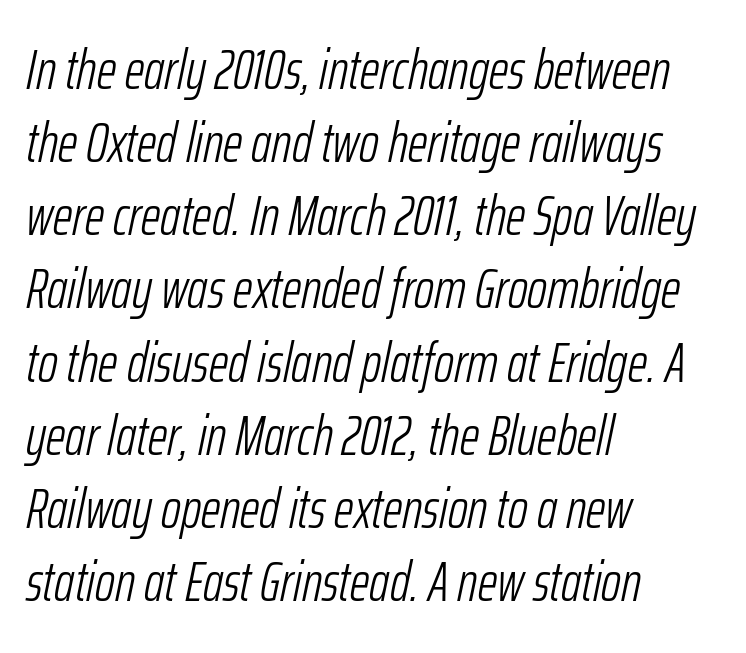
{"italic": "yes", "lean": "right", "slant_degrees": 12, "bold": "no", "weight": "light", "width": "condensed", "stroke_contrast": "low", "x_height": "medium", "monospaced": "no", "underline": "no", "align": "left", "line_spacing": "normal", "line_spacing_ratio": 1.33, "letter_spacing": "normal", "letter_spacing_em": 0.0, "glyph_px": 55}
